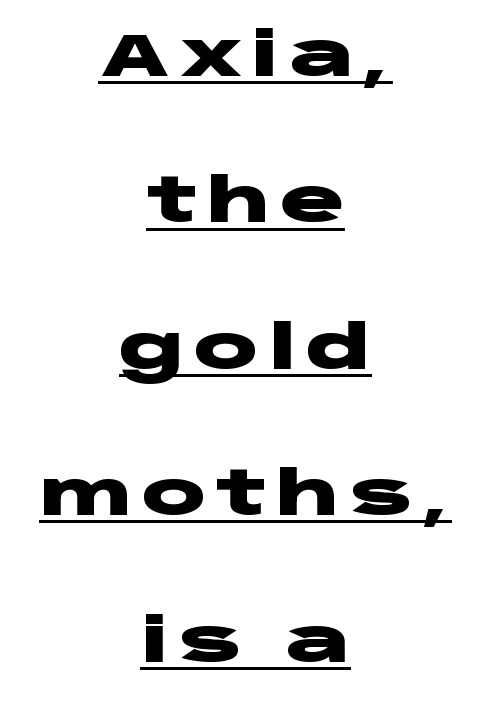
Like a heading marked for emphasis, these lines bear an underscore. In terms of posture, this sample is upright. Each letter keeps its own natural width here, so spacing adapts to shape. Examine the stroke ends and you'll find no serifs.
